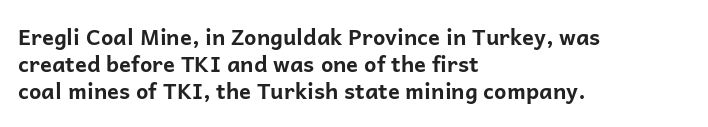
The image shows 22 px bold type, upright; set left-aligned, line spacing 1.23x, normal letter spacing, not underlined.
